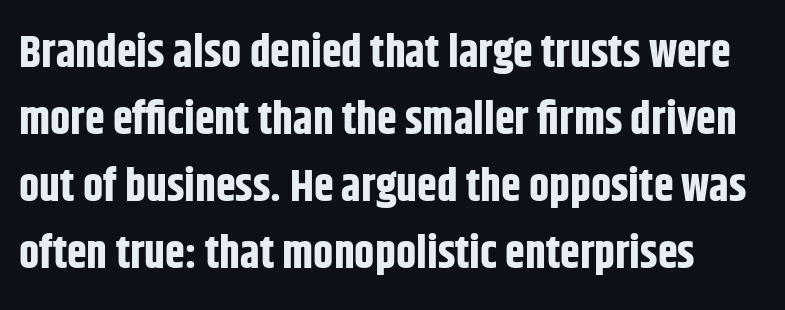
Characters remain perfectly vertical along every line. Each letter keeps its own natural width here, so spacing adapts to shape. Each word holds together tightly as a unit, with standard inter-letter gaps. Note: no serifs on the glyphs. Beneath every word, the page is bare. In terms of weight, the rendering is a true, heavy bold.
